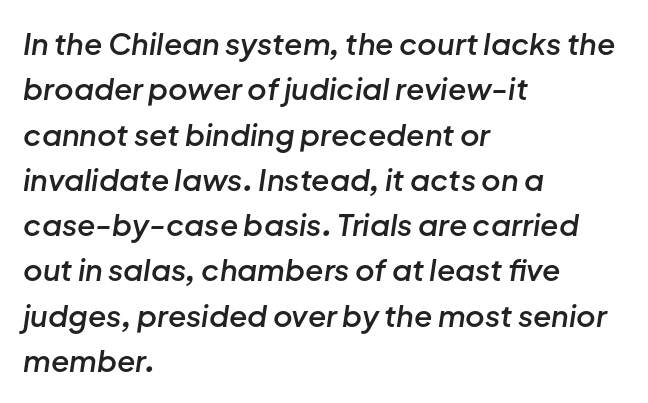
Stroke thickness is moderately raised; the sample reads as semibold. Does the leading feel generous? No, just average. The font's italic variant was chosen for this text. Check under the words: just untouched page. Honestly, the letter spacing is just normal — you wouldn't notice it.
